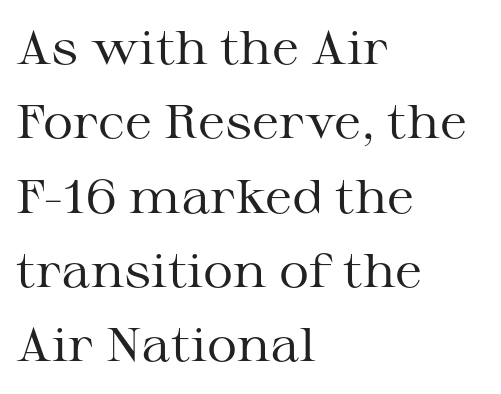
A typesetter would call this zero additional tracking. This sample is left-justified, so line endings fall wherever the words run out. Letterform terminals end in serifs throughout the passage. Characters remain perfectly vertical along every line. Looks like regular typesetting: each glyph gets only the width it needs. The weight would be labelled regular, book, light, or lighter still.
